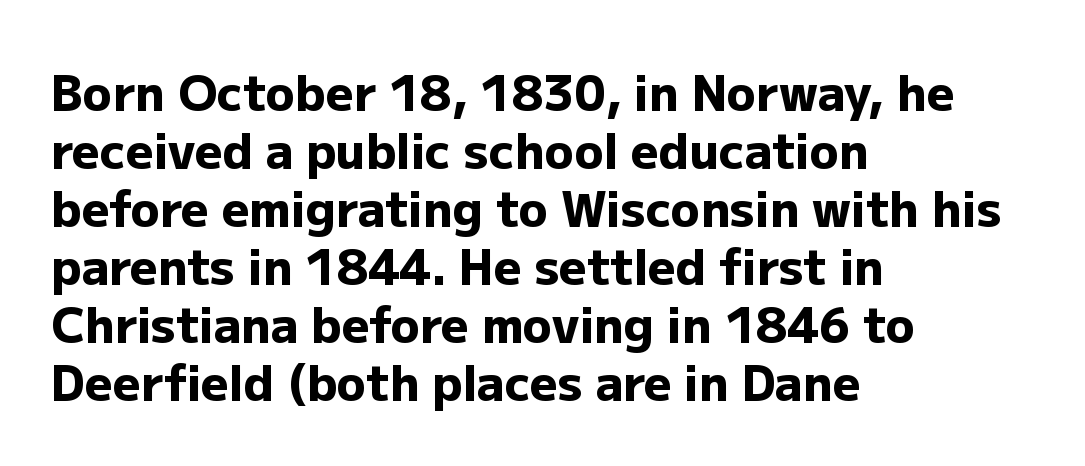
Q: Is the text bold? A: Yes.
Q: Is the text italic (slanted)? A: No, it is upright.
Q: Is the typeface a serif or a sans-serif typeface? A: Sans-serif.
Q: Is the text underlined? A: No.
Q: How is the paragraph aligned? A: Left-aligned.
Q: Is the spacing between letters normal or unusually wide? A: Normal.
Q: Width (condensed, normal, or wide)? A: Normal.
Q: Stroke contrast? A: Low.
Q: x-height? A: Medium.
Q: Monospaced? A: No.
